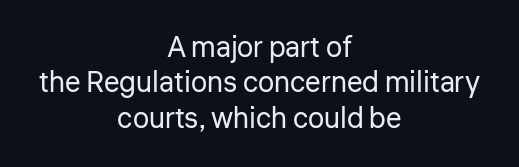
Q: Is the text bold? A: No.
Q: Is the text italic (slanted)? A: No, it is upright.
Q: Is the typeface a serif or a sans-serif typeface? A: Sans-serif.
Q: Is the text underlined? A: No.
Q: How is the paragraph aligned? A: Centered.
Q: Is the spacing between letters normal or unusually wide? A: Normal.
Q: Width (condensed, normal, or wide)? A: Normal.
Q: Stroke contrast? A: Low.
Q: x-height? A: Medium.
Q: Monospaced? A: No.
